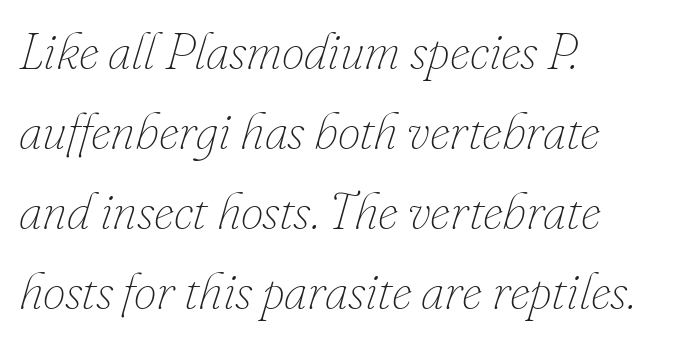
The rendering keeps characters at their native spacing. You could not count columns in this text — the font is proportionally spaced. Descenders hang freely into open space. Horizontal bands of white between lines are of average thickness.
